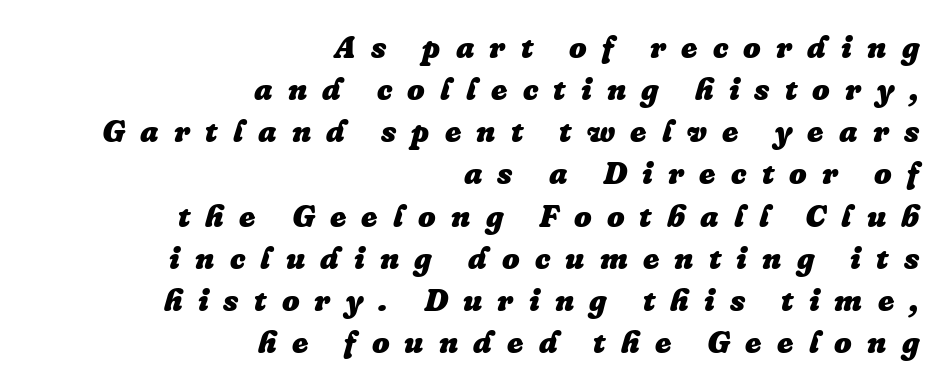
The image shows 31 px heavy type, italic (leaning right); set right-aligned, normal line spacing (1.36x), unusually wide letter spacing (+0.49 em), not underlined; low stroke contrast and a medium x-height.
